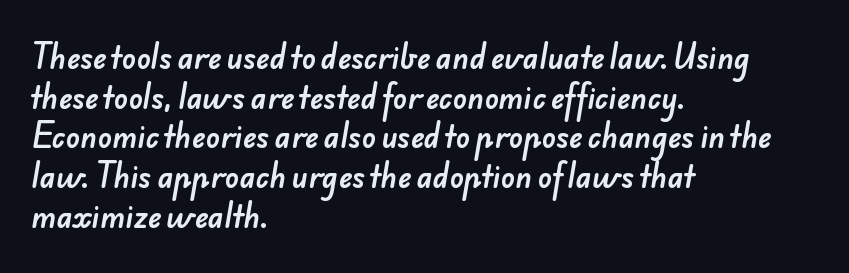
The rag falls on the right side of this text block. A typesetter would call this proportional, since set widths differ per character. Observe the ordinary spacing: letters are neighbours, not strangers. Lines of text with bare space underneath.
